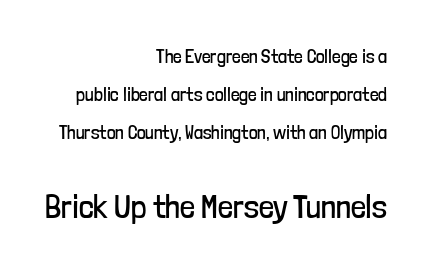
{"serif": "no", "italic": "no", "bold": "no", "weight": "regular", "width": "condensed", "stroke_contrast": "low", "x_height": "medium", "monospaced": "no", "underline": "no", "align": "right", "line_spacing": "loose", "line_spacing_ratio": 2.01, "letter_spacing": "normal", "letter_spacing_em": 0.0, "larger_block": "second", "size_ratio": 1.74, "glyph_px": 33}
